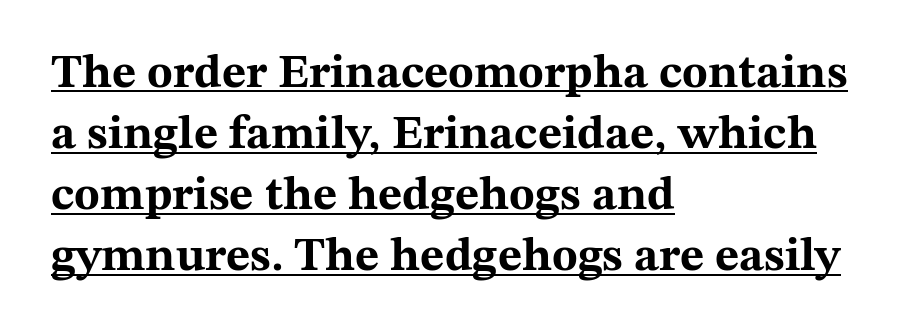
{"serif": "yes", "italic": "no", "bold": "yes", "weight": "bold", "width": "wide", "stroke_contrast": "medium", "x_height": "medium", "monospaced": "no", "underline": "yes", "align": "left", "line_spacing": "normal", "line_spacing_ratio": 1.3, "letter_spacing": "normal", "letter_spacing_em": 0.0, "glyph_px": 47}
